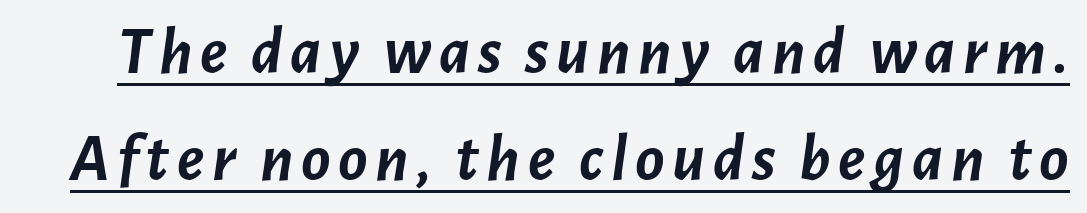
Compared with an ordinary text face, these strokes are far heavier — a full bold. The passage shown is typed in a proportional face where columns would drift. Beneath each row of characters lies a ruled line. The designer left line spacing at the default. The face used here has a pronounced slope to its letters.
